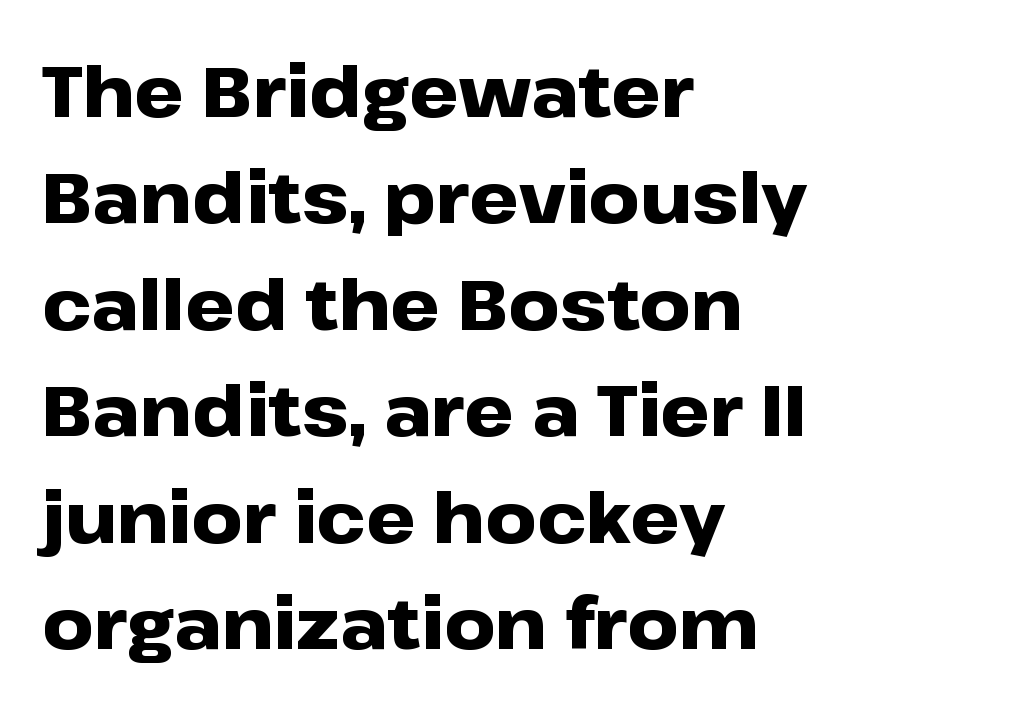
Q: Is the text bold? A: Yes.
Q: Is the text italic (slanted)? A: No, it is upright.
Q: Is the typeface a serif or a sans-serif typeface? A: Sans-serif.
Q: Is the text underlined? A: No.
Q: How is the paragraph aligned? A: Left-aligned.
Q: Is the spacing between letters normal or unusually wide? A: Normal.
Q: Is the spacing between lines tight, normal or loose? A: Normal.
Q: Width (condensed, normal, or wide)? A: Wide.
Q: Stroke contrast? A: Low.
Q: x-height? A: Medium.
Q: Monospaced? A: No.
